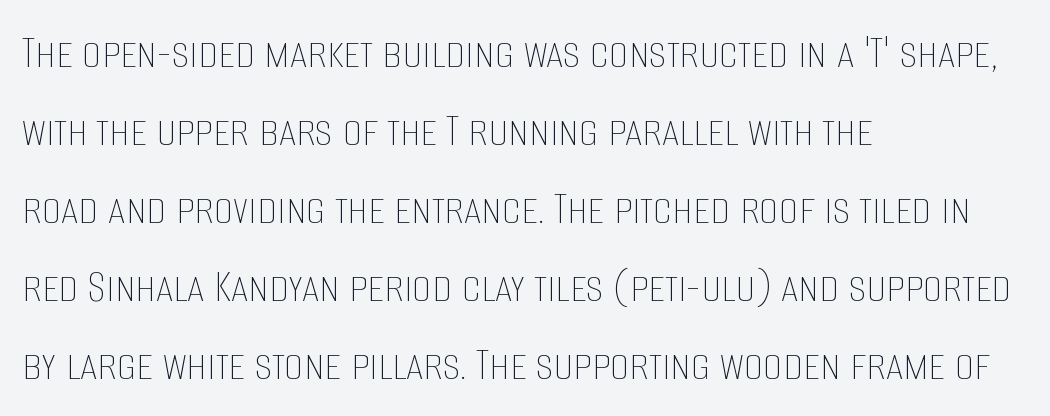
Notice how the passage keeps a crisp vertical edge on the left only. Think of a printed novel: that variable character pitch is what you see here. The face used here is rendered with its standard letterfit. Interline gaps are of average width in this sample. Posture: vertical. Beneath every word, the page is bare.
